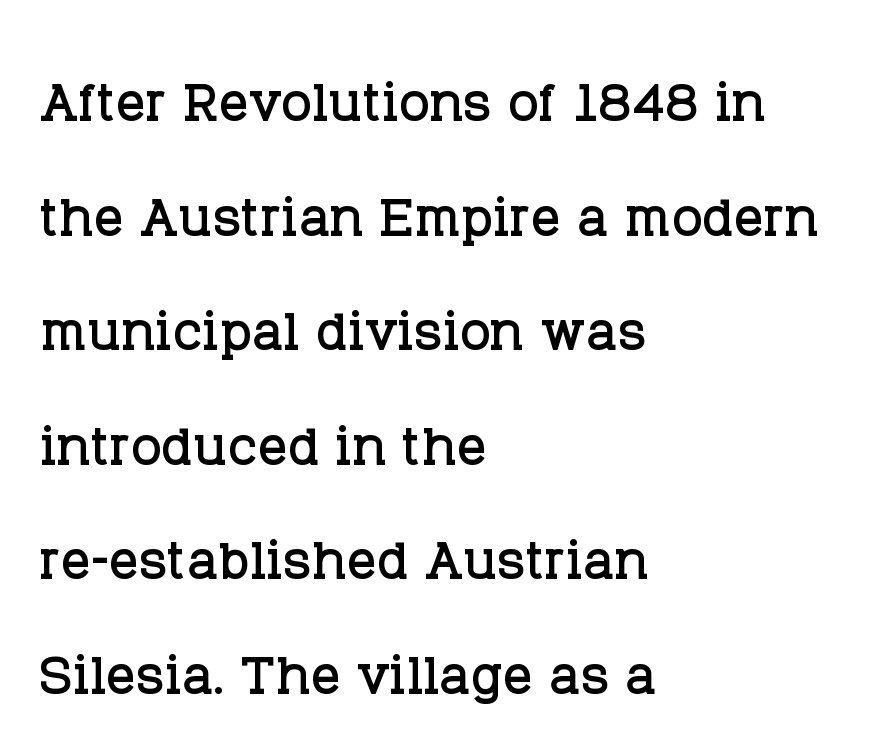
Is this a fixed-width face? No — the glyphs have proportional, varying widths. Compared with typical body copy, the letter spacing here is the same. The font's upright variant was chosen for this text. Regarding leading, the lines here are spaced in the standard way.
